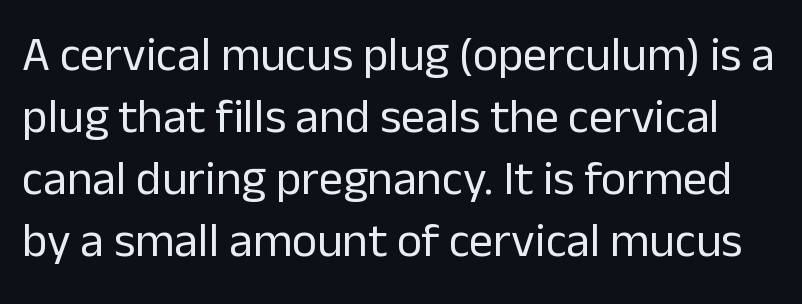
The space directly below the letters is spotless. You could call the tracking neutral — neither tight nor loose. A normal amount of white space separates one row of letters from the next. Counters stay open thanks to moderate or lighter strokes. A typesetter would label this face a sans.
